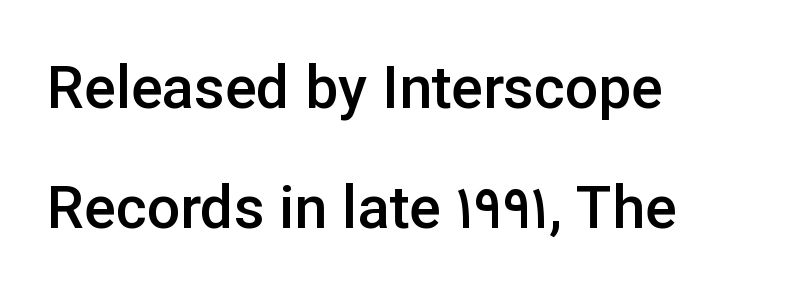
The image shows 59 px semibold sans-serif type, upright; set left-aligned, loose line spacing (2.03x), normal letter spacing, not underlined; low stroke contrast and a medium x-height.
